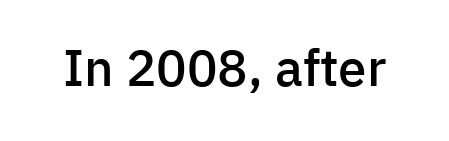
The image shows 51 px semibold sans-serif type, upright; set normal letter spacing, not underlined; low stroke contrast and a medium x-height.
